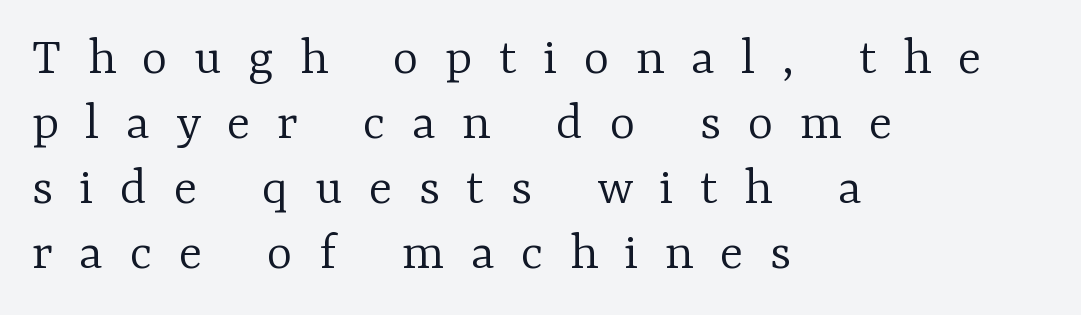
{"serif": "yes", "italic": "no", "bold": "no", "weight": "light", "width": "normal", "stroke_contrast": "low", "x_height": "medium", "monospaced": "no", "underline": "no", "align": "left", "line_spacing_ratio": 1.18, "letter_spacing": "wide", "letter_spacing_em": 0.48, "glyph_px": 55}
